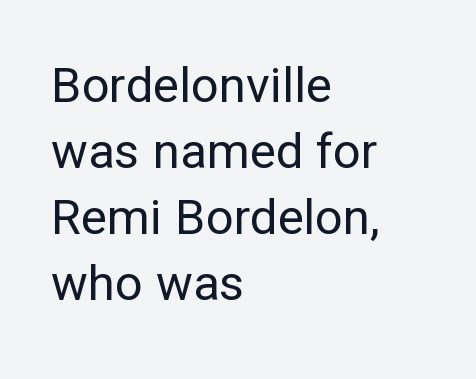
Q: Is the text bold? A: No.
Q: Is the text italic (slanted)? A: No, it is upright.
Q: Is the typeface a serif or a sans-serif typeface? A: Sans-serif.
Q: Is the text underlined? A: No.
Q: How is the paragraph aligned? A: Left-aligned.
Q: Is the spacing between letters normal or unusually wide? A: Normal.
Q: Is the spacing between lines tight, normal or loose? A: Normal.
Q: Width (condensed, normal, or wide)? A: Normal.
Q: Stroke contrast? A: Low.
Q: x-height? A: Medium.
Q: Monospaced? A: No.
